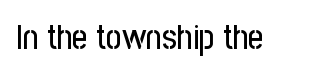
Q: Is the text italic (slanted)? A: No, it is upright.
Q: Is the typeface a serif or a sans-serif typeface? A: Sans-serif.
Q: Is the text underlined? A: No.
Q: Is the spacing between letters normal or unusually wide? A: Normal.
Q: Width (condensed, normal, or wide)? A: Condensed.
Q: Stroke contrast? A: Low.
Q: x-height? A: Medium.
Q: Monospaced? A: No.
